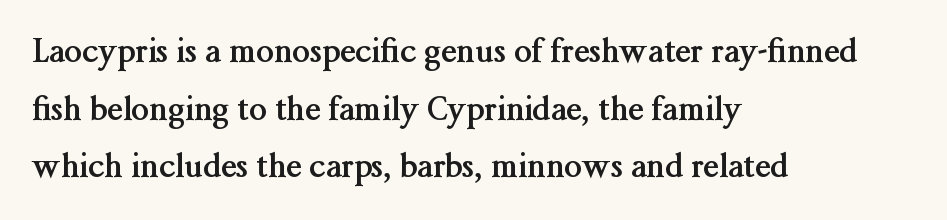
Q: Is the text bold? A: Yes.
Q: Is the text italic (slanted)? A: No, it is upright.
Q: Is the typeface a serif or a sans-serif typeface? A: Serif.
Q: Is the text underlined? A: No.
Q: How is the paragraph aligned? A: Left-aligned.
Q: Is the spacing between letters normal or unusually wide? A: Normal.
Q: Width (condensed, normal, or wide)? A: Normal.
Q: Stroke contrast? A: Medium.
Q: x-height? A: Medium.
Q: Monospaced? A: No.
